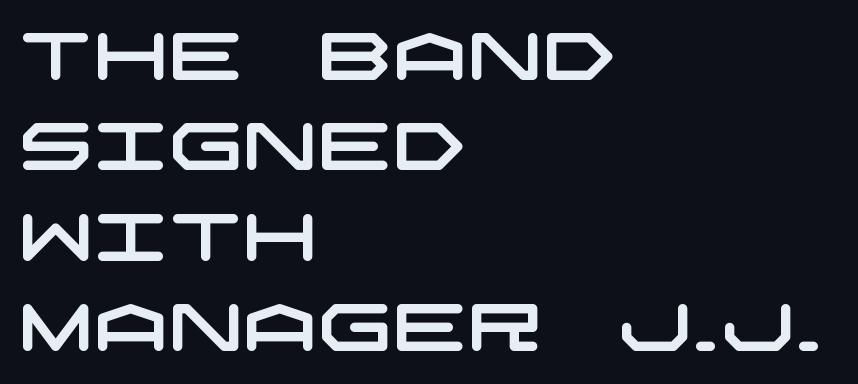
Q: Is the typeface a serif or a sans-serif typeface? A: Sans-serif.
Q: Is the text underlined? A: No.
Q: How is the paragraph aligned? A: Left-aligned.
Q: Is the spacing between letters normal or unusually wide? A: Normal.
Q: Is the spacing between lines tight, normal or loose? A: Normal.
Q: Width (condensed, normal, or wide)? A: Wide.
Q: Stroke contrast? A: Low.
Q: x-height? A: Large.
